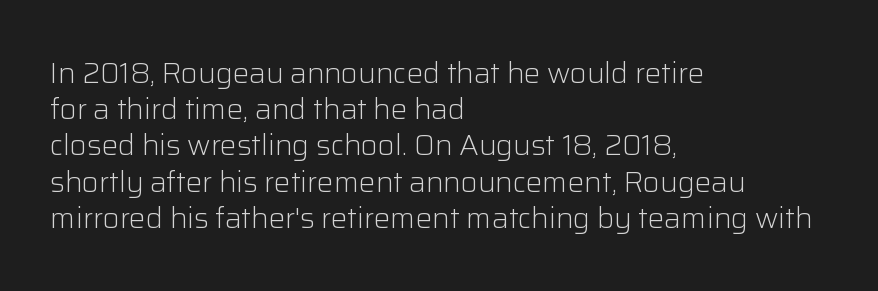
The space beneath each line is pristine and unruled. Between one letter and the next there's only the usual sliver of space. Casual observation: everything's shoved over to the left. Each new line begins a customary step beneath the previous one.
